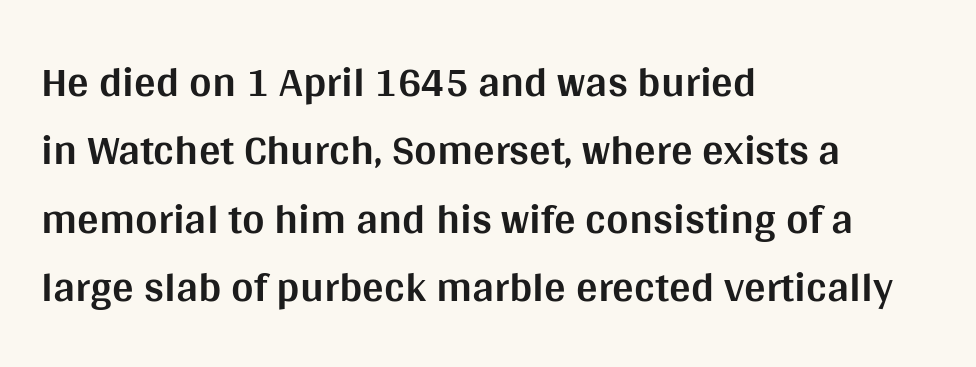
The image shows 43 px bold sans-serif type, upright; set left-aligned, normal line spacing (1.59x), normal letter spacing, not underlined; medium stroke contrast and a large x-height.
